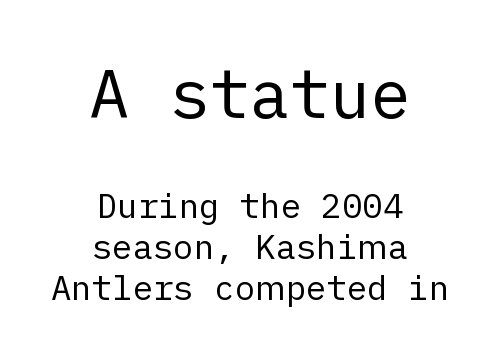
Q: Is the text bold? A: No.
Q: Is the text italic (slanted)? A: No, it is upright.
Q: Is the typeface a serif or a sans-serif typeface? A: Sans-serif.
Q: Is the text underlined? A: No.
Q: How is the paragraph aligned? A: Centered.
Q: Is the spacing between letters normal or unusually wide? A: Normal.
Q: Which block of text is set in a larger size, the first (top) or the second (bottom)? A: The first (top) one.
Q: Width (condensed, normal, or wide)? A: Normal.
Q: Stroke contrast? A: Low.
Q: x-height? A: Medium.
